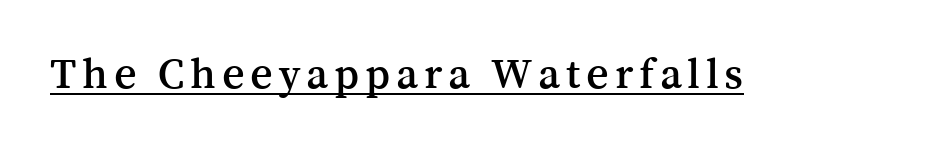
{"serif": "yes", "italic": "no", "width": "normal", "stroke_contrast": "medium", "x_height": "medium", "monospaced": "no", "underline": "yes", "glyph_px": 44}
